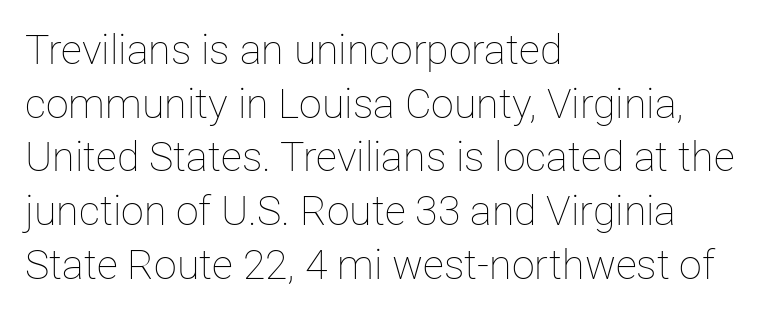
Q: Is the text bold? A: No.
Q: Is the text italic (slanted)? A: No, it is upright.
Q: Is the text underlined? A: No.
Q: How is the paragraph aligned? A: Left-aligned.
Q: Is the spacing between letters normal or unusually wide? A: Normal.
Q: Is the spacing between lines tight, normal or loose? A: Normal.
Q: Width (condensed, normal, or wide)? A: Normal.
Q: Stroke contrast? A: Low.
Q: x-height? A: Medium.
Q: Monospaced? A: No.
